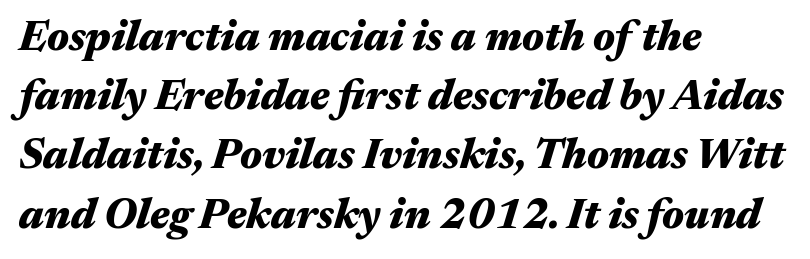
{"italic": "yes", "lean": "right", "slant_degrees": 17, "bold": "yes", "weight": "heavy", "width": "wide", "stroke_contrast": "medium", "x_height": "medium", "monospaced": "no", "underline": "no", "align": "left", "line_spacing": "normal", "line_spacing_ratio": 1.41, "letter_spacing": "normal", "letter_spacing_em": 0.0, "glyph_px": 42}
